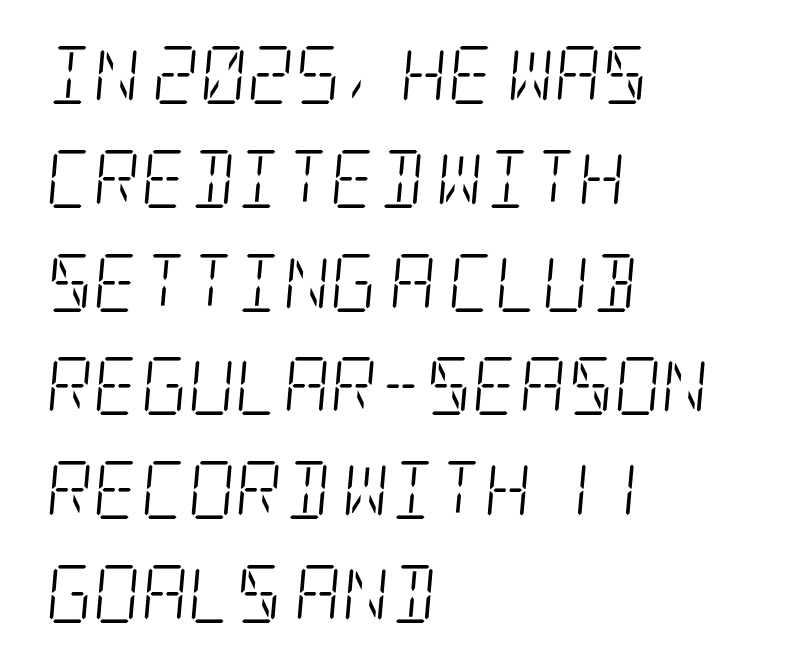
{"serif": "yes", "italic": "yes", "lean": "right", "slant_degrees": 5, "bold": "no", "weight": "light", "width": "condensed", "stroke_contrast": "low", "x_height": "large", "underline": "no", "align": "left", "line_spacing_ratio": 1.79, "letter_spacing": "normal", "letter_spacing_em": 0.0, "glyph_px": 58}
